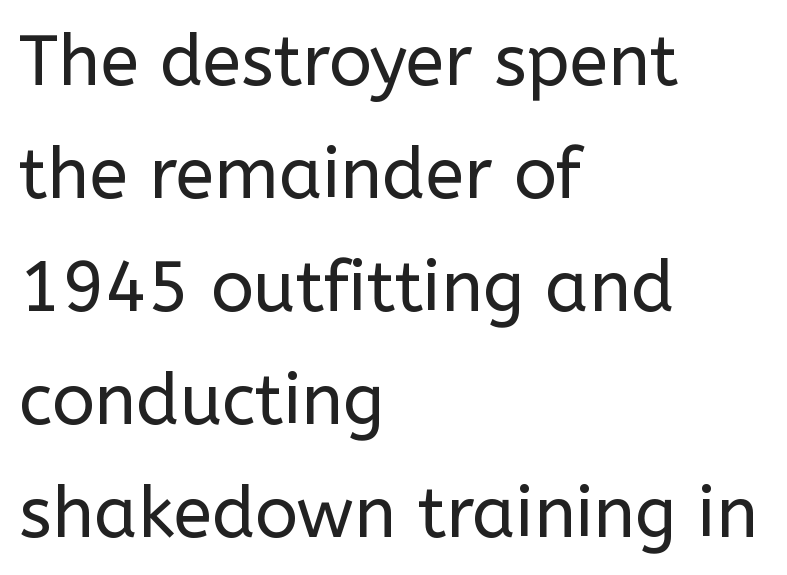
The image shows 71 px regular-weight sans-serif type, upright; set left-aligned, normal line spacing (1.59x), normal letter spacing, not underlined; low stroke contrast and a medium x-height.
